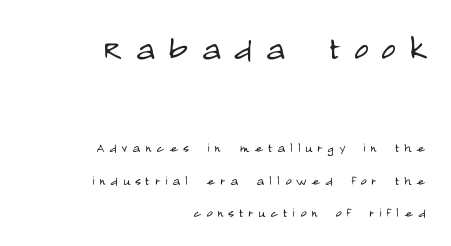
The image shows 40 px light, condensed sans-serif type, upright; set right-aligned, loose line spacing (2.01x), unusually wide letter spacing (+0.32 em), not underlined; the first (top) block is 2.5x larger; low stroke contrast and a large x-height.
